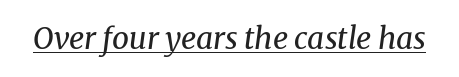
Style check: oblique. Between one letter and the next there's only the usual sliver of space. Weight: not bold — regular or lighter. The words here are underlined. The type family on display is of the serif kind.
